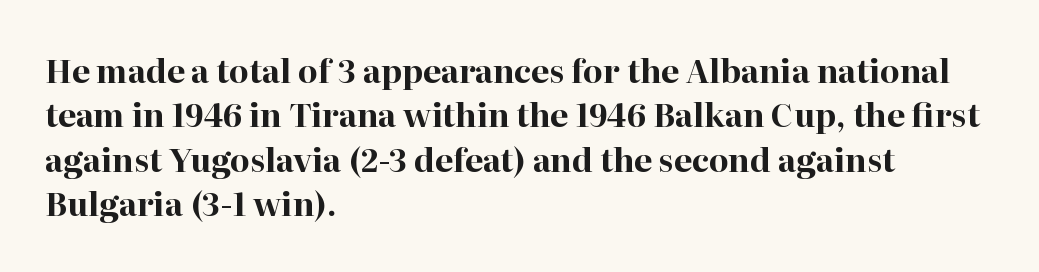
Each new line begins a customary step beneath the previous one. Summary of weight: heavy, a full bold. The baseline area is clear. You could not count columns in this text — the font is proportionally spaced. The rendering shows small feet on the letterforms — a serif design.
